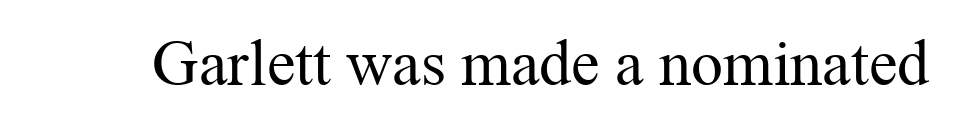
{"serif": "yes", "italic": "no", "bold": "no", "weight": "regular", "width": "normal", "stroke_contrast": "medium", "x_height": "medium", "monospaced": "no", "underline": "no", "letter_spacing": "normal", "letter_spacing_em": 0.0, "glyph_px": 64}
